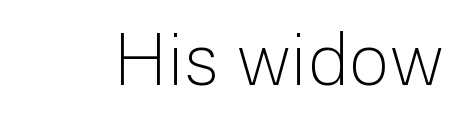
{"serif": "no", "italic": "no", "bold": "no", "weight": "light", "width": "normal", "stroke_contrast": "low", "x_height": "medium", "monospaced": "no", "underline": "no", "letter_spacing": "normal", "letter_spacing_em": 0.0, "glyph_px": 71}
